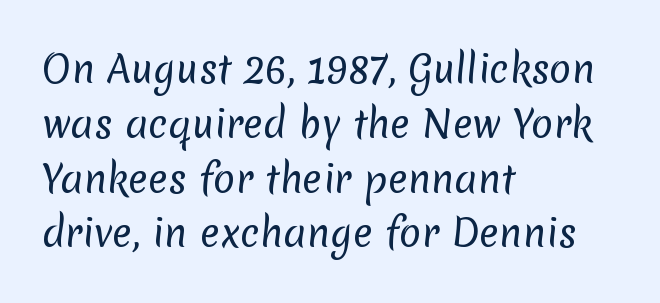
{"serif": "no", "bold": "no", "weight": "regular", "width": "normal", "stroke_contrast": "low", "x_height": "medium", "monospaced": "no", "underline": "no", "align": "left", "line_spacing": "normal", "line_spacing_ratio": 1.48, "letter_spacing": "normal", "letter_spacing_em": 0.0, "glyph_px": 37}
